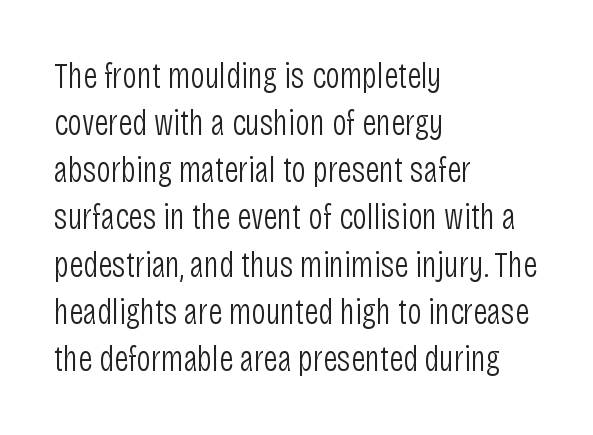
The image shows 36 px light, condensed sans-serif type, upright; set left-aligned, normal line spacing (1.31x), normal letter spacing, not underlined; low stroke contrast and a large x-height.
